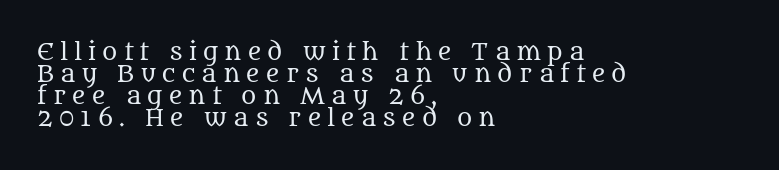
Q: Is the text bold? A: No.
Q: Is the text italic (slanted)? A: No, it is upright.
Q: Is the text underlined? A: No.
Q: How is the paragraph aligned? A: Left-aligned.
Q: Is the spacing between letters normal or unusually wide? A: Unusually wide.
Q: Is the spacing between lines tight, normal or loose? A: Tight.
